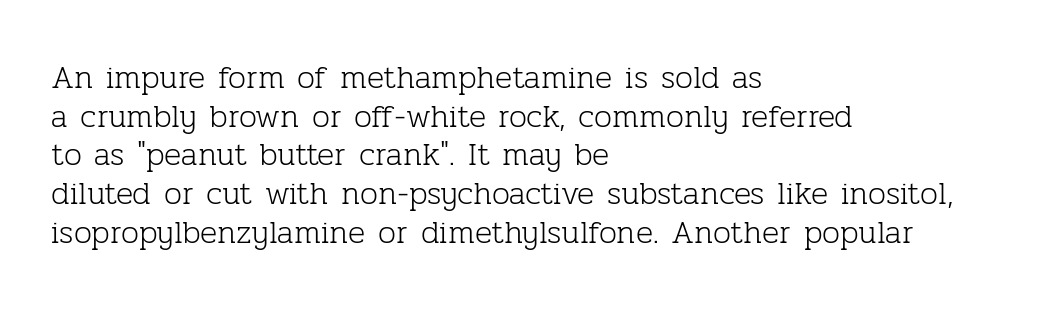
Q: Is the text bold? A: No.
Q: Is the text italic (slanted)? A: No, it is upright.
Q: Is the typeface a serif or a sans-serif typeface? A: Serif.
Q: Is the text underlined? A: No.
Q: How is the paragraph aligned? A: Left-aligned.
Q: Is the spacing between letters normal or unusually wide? A: Normal.
Q: Width (condensed, normal, or wide)? A: Normal.
Q: Stroke contrast? A: Low.
Q: x-height? A: Medium.
Q: Monospaced? A: No.
